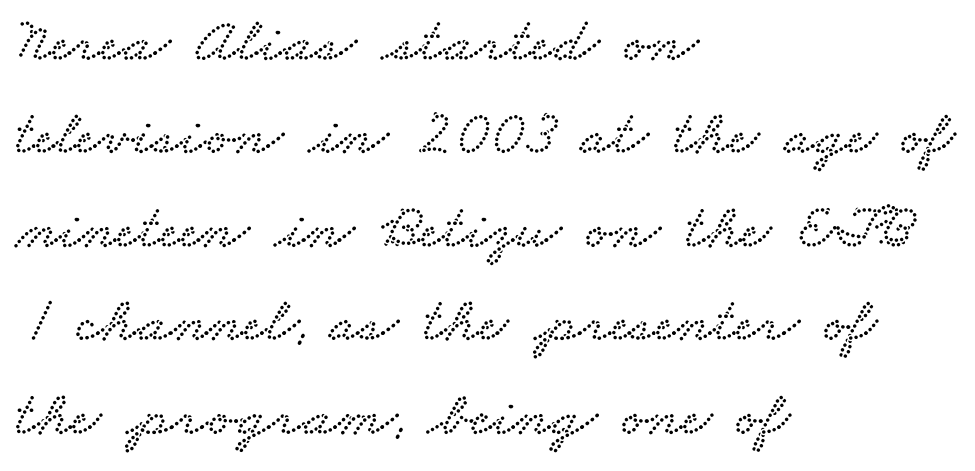
{"serif": "yes", "width": "wide", "stroke_contrast": "low", "x_height": "small", "monospaced": "no", "underline": "no", "align": "left", "line_spacing": "normal", "line_spacing_ratio": 1.46, "letter_spacing": "normal", "letter_spacing_em": 0.0, "glyph_px": 64}
